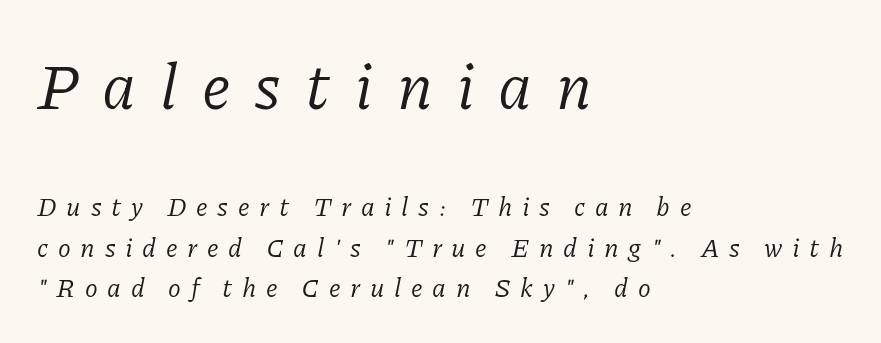
Italic? Definitely — the glyphs are oblique. Unmarked baselines from the first word to the last. The strokes are not fattened; the text isn't bold. This sample keeps an unexceptional amount of space between lines. Observe the serifs anchoring each vertical stroke in this sample.
